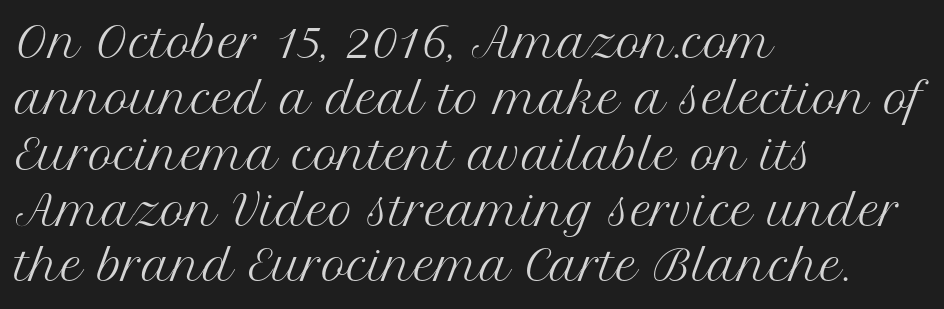
The image shows 42 px regular-weight serif type; set left-aligned, normal line spacing (1.33x), normal letter spacing, not underlined; medium stroke contrast and a medium x-height.
